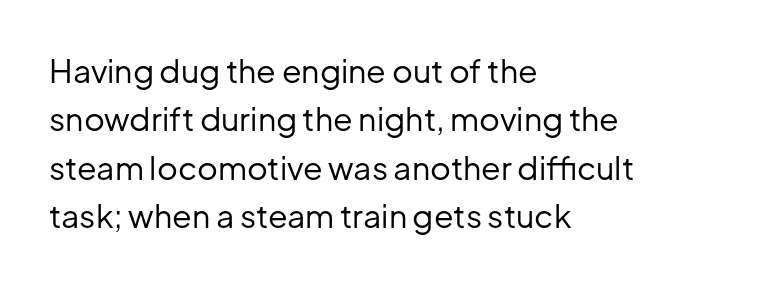
The rendering anchors every line to the left-hand side. Weight: regular or lighter. No italicization has been applied; the sample stays upright. Unlike a traditional serif, this face leaves its strokes unadorned. Underline: absent. Spacing verdict: proportional, widths tailored to each character.
